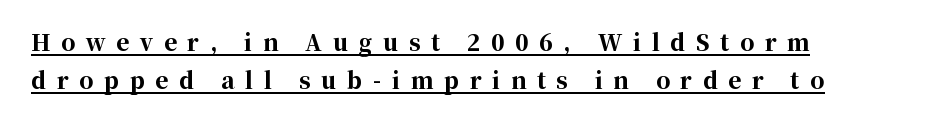
The image shows 22 px bold type, upright; set left-aligned, line spacing 1.74x, unusually wide letter spacing (+0.49 em), underlined.
